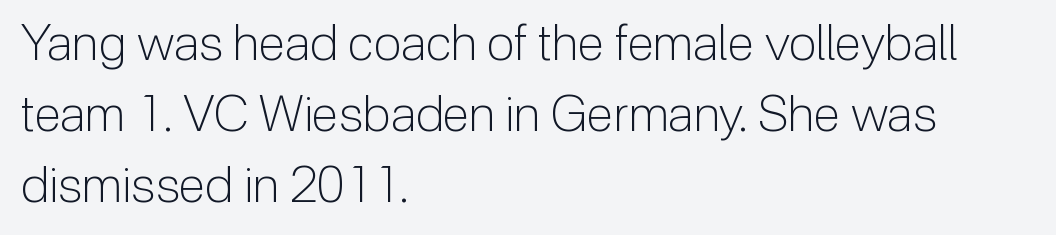
Q: Is the text bold? A: No.
Q: Is the text italic (slanted)? A: No, it is upright.
Q: Is the typeface a serif or a sans-serif typeface? A: Sans-serif.
Q: Is the text underlined? A: No.
Q: How is the paragraph aligned? A: Left-aligned.
Q: Is the spacing between letters normal or unusually wide? A: Normal.
Q: Is the spacing between lines tight, normal or loose? A: Normal.
Q: Width (condensed, normal, or wide)? A: Normal.
Q: Stroke contrast? A: Low.
Q: x-height? A: Medium.
Q: Monospaced? A: No.
